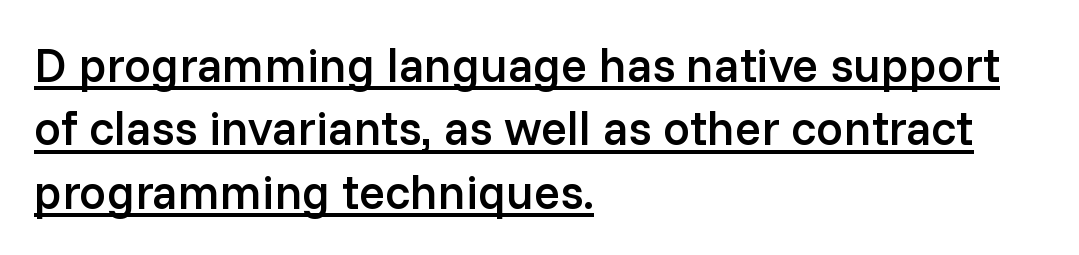
{"serif": "no", "italic": "no", "bold": "semi", "weight": "semibold", "width": "normal", "stroke_contrast": "low", "x_height": "medium", "monospaced": "no", "underline": "yes", "align": "left", "line_spacing": "normal", "line_spacing_ratio": 1.32, "letter_spacing": "normal", "letter_spacing_em": 0.0, "glyph_px": 48}
